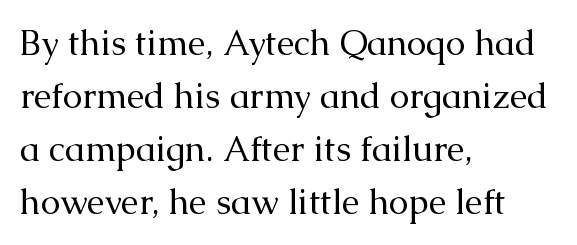
{"serif": "yes", "italic": "no", "bold": "no", "weight": "regular", "width": "normal", "stroke_contrast": "medium", "x_height": "medium", "monospaced": "no", "underline": "no", "align": "left", "line_spacing": "normal", "line_spacing_ratio": 1.51, "letter_spacing": "normal", "letter_spacing_em": 0.0, "glyph_px": 35}
